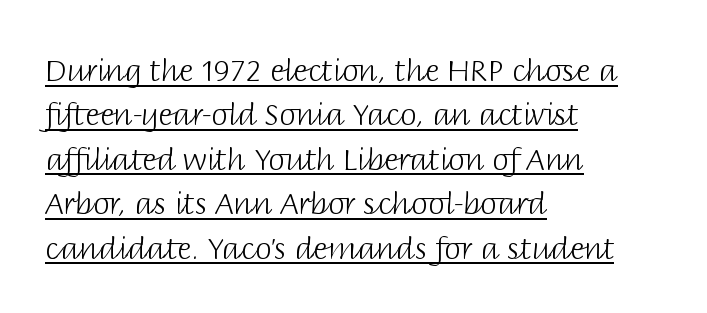
Q: Is the text bold? A: No.
Q: Is the text italic (slanted)? A: No, it is upright.
Q: Is the typeface a serif or a sans-serif typeface? A: Sans-serif.
Q: Is the text underlined? A: Yes.
Q: How is the paragraph aligned? A: Left-aligned.
Q: Is the spacing between letters normal or unusually wide? A: Normal.
Q: Is the spacing between lines tight, normal or loose? A: Normal.
Q: Width (condensed, normal, or wide)? A: Normal.
Q: Stroke contrast? A: Low.
Q: x-height? A: Large.
Q: Monospaced? A: No.
